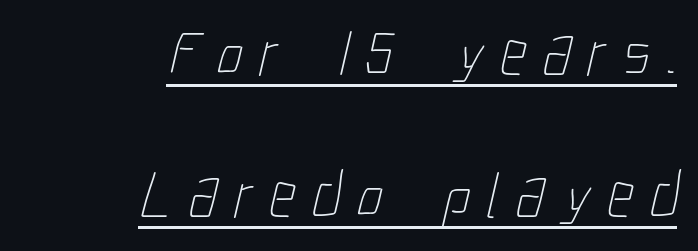
{"bold": "no", "weight": "thin", "width": "condensed", "stroke_contrast": "low", "x_height": "medium", "monospaced": "no", "underline": "yes", "align": "right", "line_spacing": "loose", "line_spacing_ratio": 2.18, "letter_spacing": "wide", "letter_spacing_em": 0.25, "glyph_px": 65}
